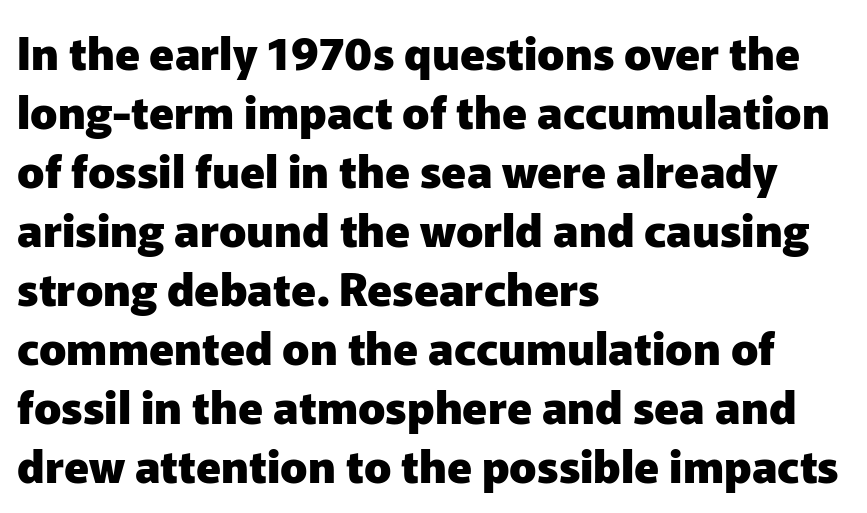
{"serif": "no", "italic": "no", "bold": "yes", "weight": "heavy", "width": "normal", "stroke_contrast": "low", "x_height": "medium", "monospaced": "no", "underline": "no", "align": "left", "line_spacing": "normal", "line_spacing_ratio": 1.31, "letter_spacing": "normal", "letter_spacing_em": 0.0, "glyph_px": 45}
